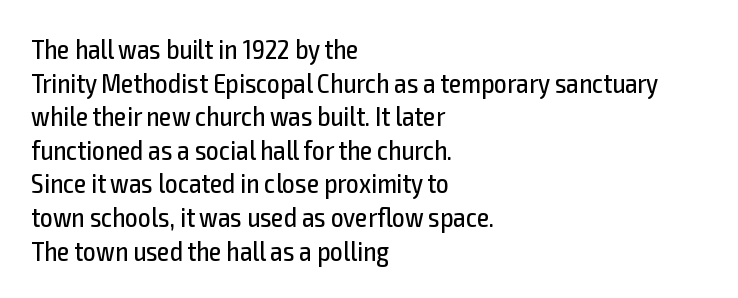
{"serif": "no", "italic": "no", "bold": "no", "weight": "regular", "width": "condensed", "x_height": "medium", "monospaced": "no", "underline": "no", "align": "left", "line_spacing_ratio": 1.2, "letter_spacing": "normal", "letter_spacing_em": 0.0, "glyph_px": 28}
